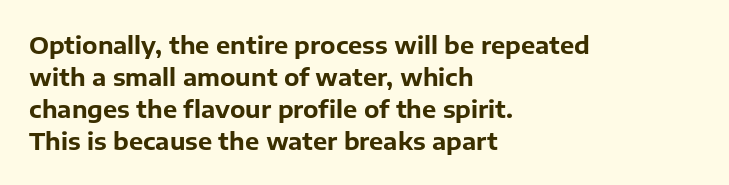
{"italic": "no", "bold": "yes", "underline": "no", "align": "left", "line_spacing": "normal", "line_spacing_ratio": 1.33, "letter_spacing": "normal", "letter_spacing_em": 0.0, "glyph_px": 24}
